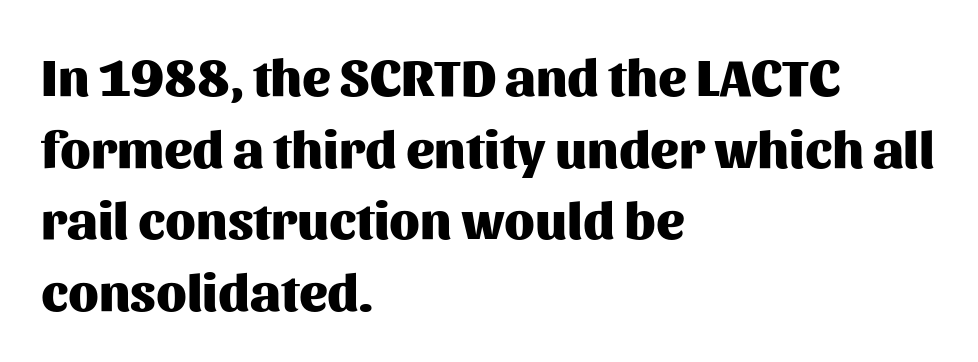
Q: Is the text bold? A: Yes.
Q: Is the text italic (slanted)? A: No, it is upright.
Q: Is the typeface a serif or a sans-serif typeface? A: Sans-serif.
Q: Is the text underlined? A: No.
Q: How is the paragraph aligned? A: Left-aligned.
Q: Is the spacing between letters normal or unusually wide? A: Normal.
Q: Is the spacing between lines tight, normal or loose? A: Normal.
Q: Width (condensed, normal, or wide)? A: Normal.
Q: Stroke contrast? A: Medium.
Q: x-height? A: Medium.
Q: Monospaced? A: No.
